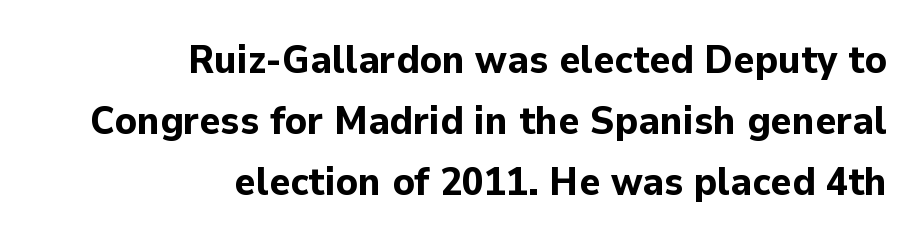
The image shows 40 px bold sans-serif type, upright; set right-aligned, normal line spacing (1.53x), normal letter spacing, not underlined; low stroke contrast and a medium x-height.
